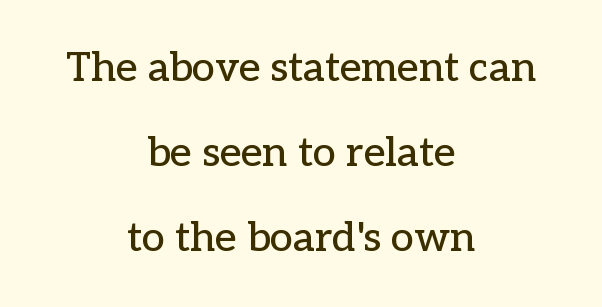
{"serif": "yes", "italic": "no", "width": "normal", "stroke_contrast": "low", "x_height": "medium", "monospaced": "no", "underline": "no", "align": "center", "line_spacing": "loose", "line_spacing_ratio": 2.07, "letter_spacing": "normal", "letter_spacing_em": 0.0, "glyph_px": 41}
